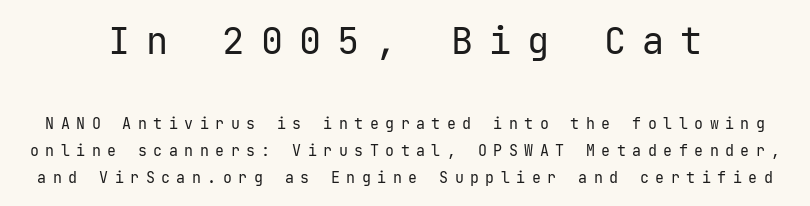
The image shows 37 px regular-weight sans-serif type, upright, monospaced; set centered, line spacing 1.79x, unusually wide letter spacing (+0.43 em), not underlined; the first (top) block is 2.47x larger; low stroke contrast and a medium x-height.
